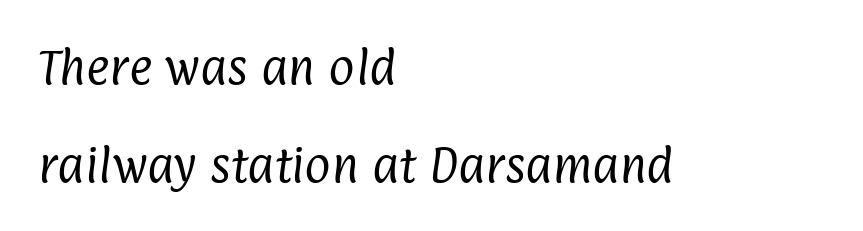
A typesetter would label this face a sans. This sample has the flowing, uneven cadence of proportional lettering. Short note: letters normally spaced. Honestly, there is no underline to notice here at all. The vertical gap from one line to the next is large. On a weight scale, this lands at 450 or below.
